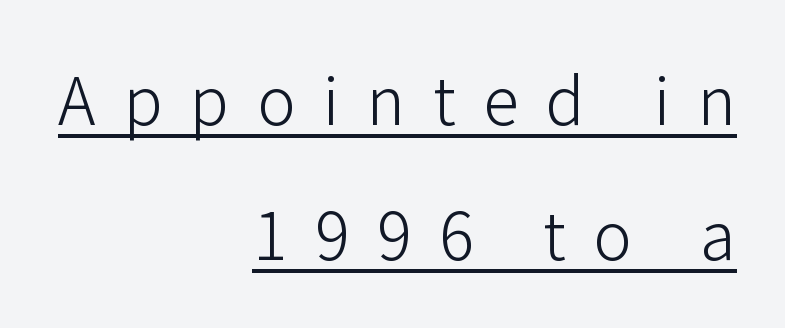
{"serif": "no", "italic": "no", "bold": "no", "weight": "light", "width": "normal", "stroke_contrast": "low", "x_height": "medium", "monospaced": "no", "underline": "yes", "align": "right", "line_spacing": "loose", "line_spacing_ratio": 2.07, "letter_spacing": "wide", "letter_spacing_em": 0.42, "glyph_px": 65}
